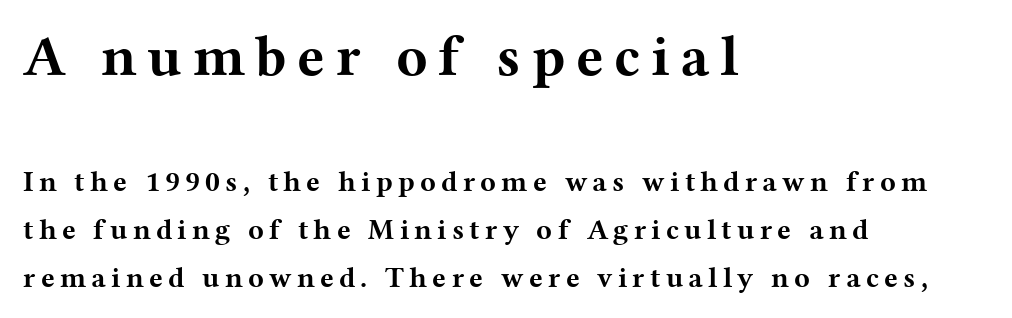
{"serif": "yes", "italic": "no", "bold": "yes", "weight": "bold", "width": "wide", "stroke_contrast": "medium", "x_height": "medium", "monospaced": "no", "underline": "no", "align": "left", "line_spacing": "normal", "line_spacing_ratio": 1.65, "larger_block": "first", "size_ratio": 2.0, "glyph_px": 58}
